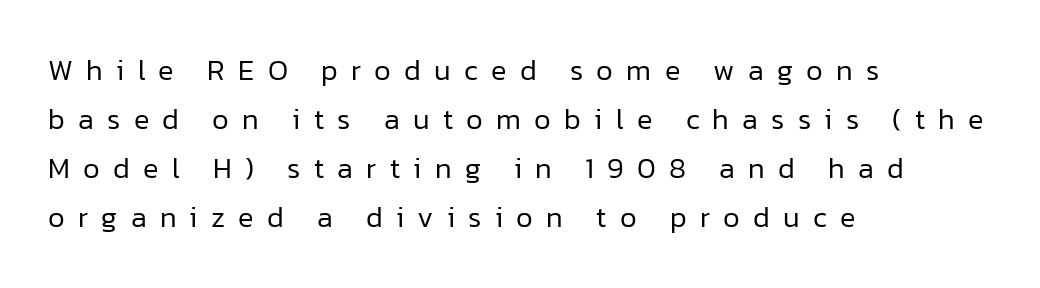
Q: Is the text bold? A: No.
Q: Is the text italic (slanted)? A: No, it is upright.
Q: Is the typeface a serif or a sans-serif typeface? A: Sans-serif.
Q: Is the text underlined? A: No.
Q: How is the paragraph aligned? A: Left-aligned.
Q: Is the spacing between letters normal or unusually wide? A: Unusually wide.
Q: Is the spacing between lines tight, normal or loose? A: Normal.
Q: Width (condensed, normal, or wide)? A: Normal.
Q: Stroke contrast? A: Low.
Q: x-height? A: Medium.
Q: Monospaced? A: No.
